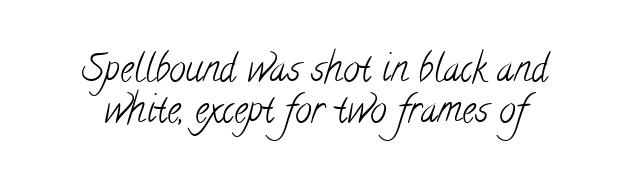
{"bold": "no", "weight": "light", "width": "condensed", "stroke_contrast": "low", "x_height": "small", "monospaced": "no", "underline": "no", "line_spacing": "tight", "line_spacing_ratio": 1.1, "letter_spacing": "normal", "letter_spacing_em": 0.0, "glyph_px": 37}
